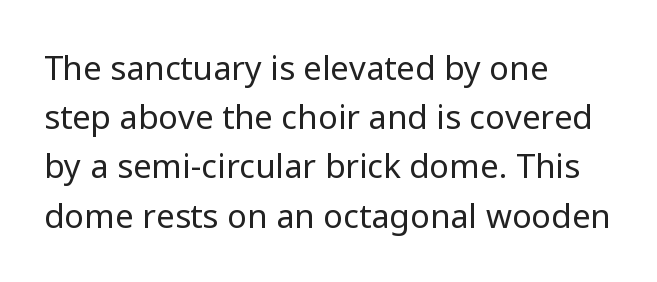
The image shows 33 px regular-weight sans-serif type, upright; set left-aligned, normal line spacing (1.49x), normal letter spacing, not underlined; low stroke contrast and a medium x-height.
